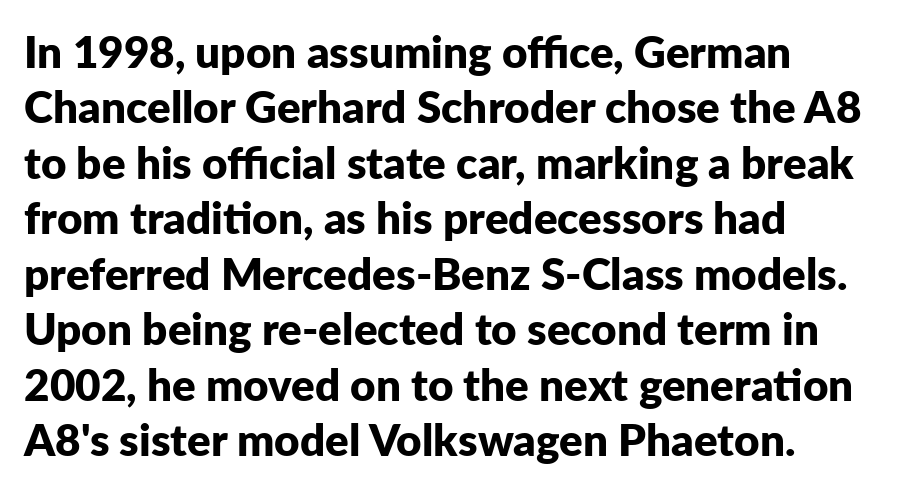
The image shows 44 px bold sans-serif type, upright; set left-aligned, normal line spacing (1.26x), normal letter spacing, not underlined; low stroke contrast and a medium x-height.
